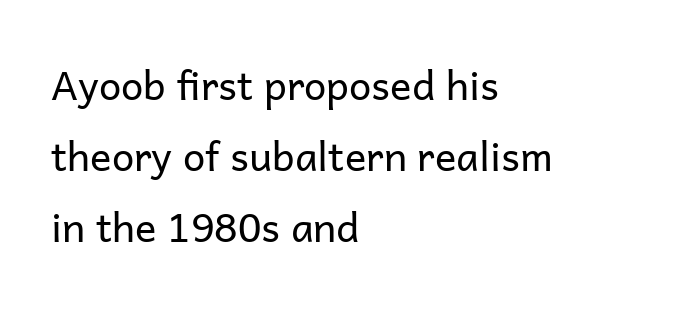
Q: Is the text bold? A: No.
Q: Is the text italic (slanted)? A: No, it is upright.
Q: Is the typeface a serif or a sans-serif typeface? A: Sans-serif.
Q: Is the text underlined? A: No.
Q: How is the paragraph aligned? A: Left-aligned.
Q: Is the spacing between letters normal or unusually wide? A: Normal.
Q: Width (condensed, normal, or wide)? A: Normal.
Q: Stroke contrast? A: Low.
Q: x-height? A: Medium.
Q: Monospaced? A: No.
